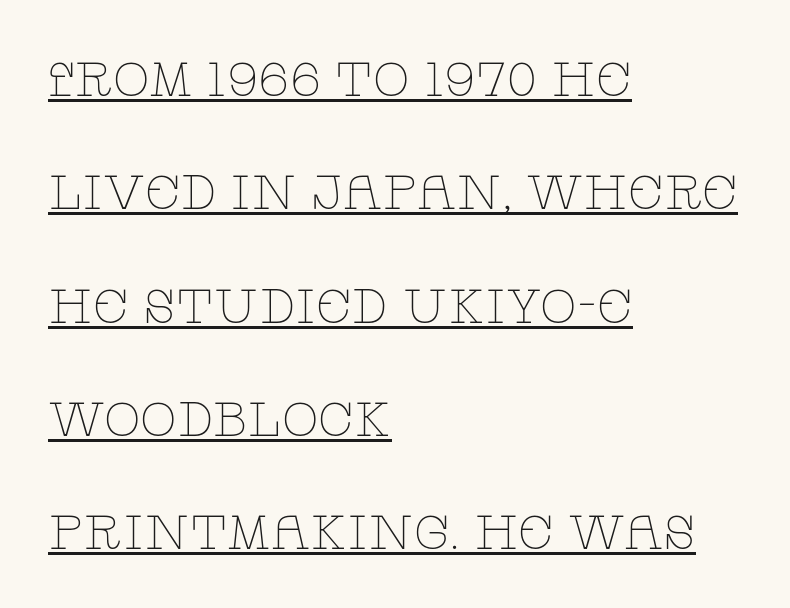
Layout note: lines flush left. The rendering shows small feet on the letterforms — a serif design. The letters advance in unequal steps, a hallmark of proportional type. Nothing heavy about these letters — not bold at all. Nope, not italic — everything's standing straight.
